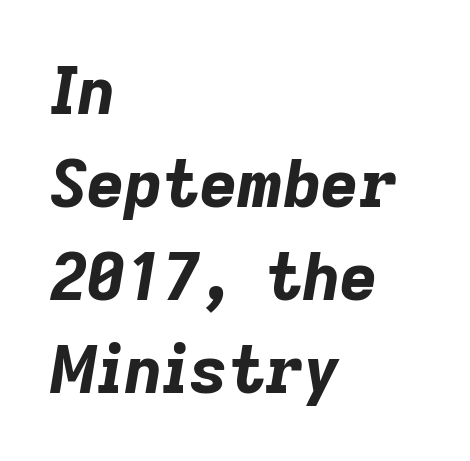
The image shows 65 px bold type, italic (leaning right); set left-aligned, normal line spacing (1.43x), normal letter spacing, not underlined; low stroke contrast and a medium x-height.
